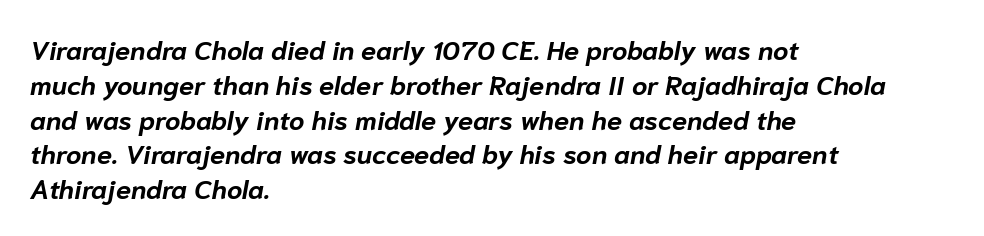
The image shows 27 px bold type, italic (leaning right); set left-aligned, normal line spacing (1.29x), normal letter spacing, not underlined.
